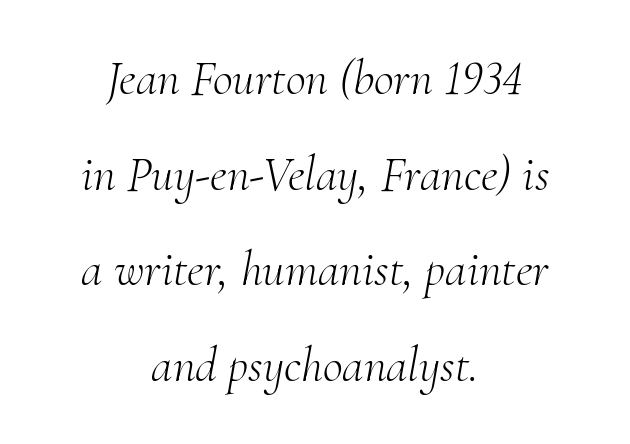
Q: Is the text bold? A: No.
Q: Is the text italic (slanted)? A: Yes, it leans right by about 10 degrees.
Q: Is the typeface a serif or a sans-serif typeface? A: Serif.
Q: Is the text underlined? A: No.
Q: How is the paragraph aligned? A: Centered.
Q: Is the spacing between letters normal or unusually wide? A: Normal.
Q: Is the spacing between lines tight, normal or loose? A: Loose.
Q: Width (condensed, normal, or wide)? A: Normal.
Q: Stroke contrast? A: Medium.
Q: x-height? A: Small.
Q: Monospaced? A: No.
